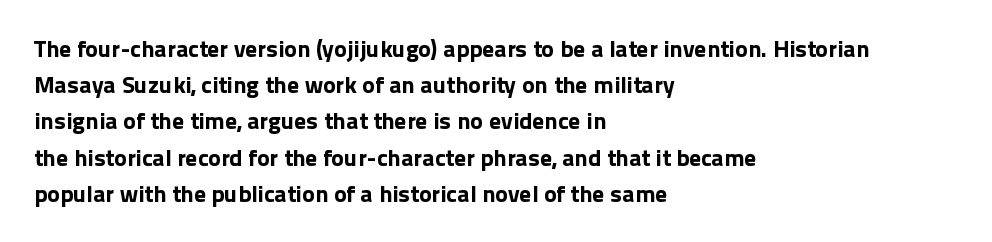
Q: Is the text bold? A: Yes.
Q: Is the text italic (slanted)? A: No, it is upright.
Q: Is the text underlined? A: No.
Q: How is the paragraph aligned? A: Left-aligned.
Q: Is the spacing between letters normal or unusually wide? A: Normal.
Q: Is the spacing between lines tight, normal or loose? A: Normal.
